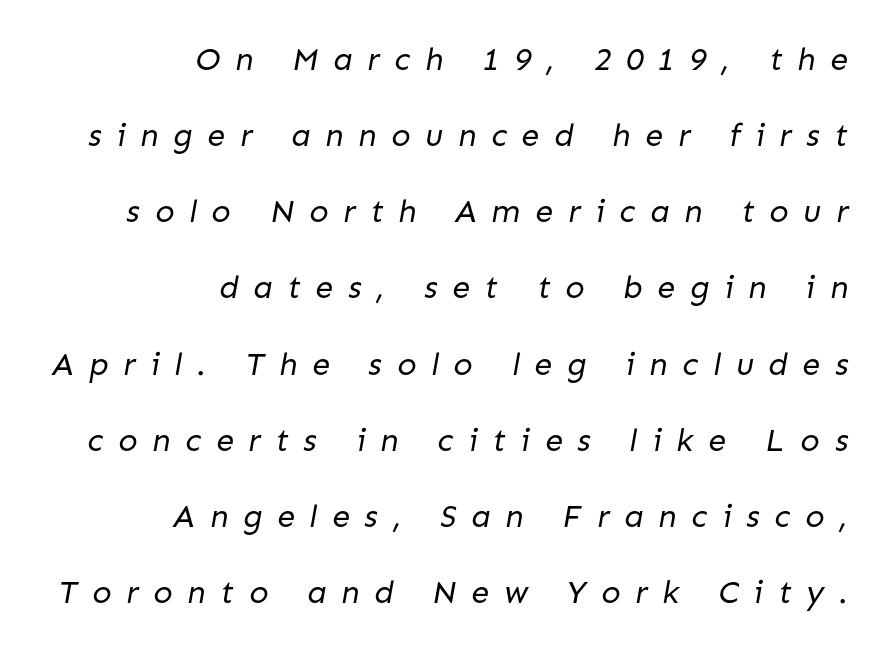
Each stroke keeps to a modest, everyday thickness or less. This sample has the flowing, uneven cadence of proportional lettering. Regarding serifs, this sample does without them. Vertical spacing — loose. The passage shown is not underscored anywhere. Reading down the block, your eye finds every line finishing at a fixed right position.
